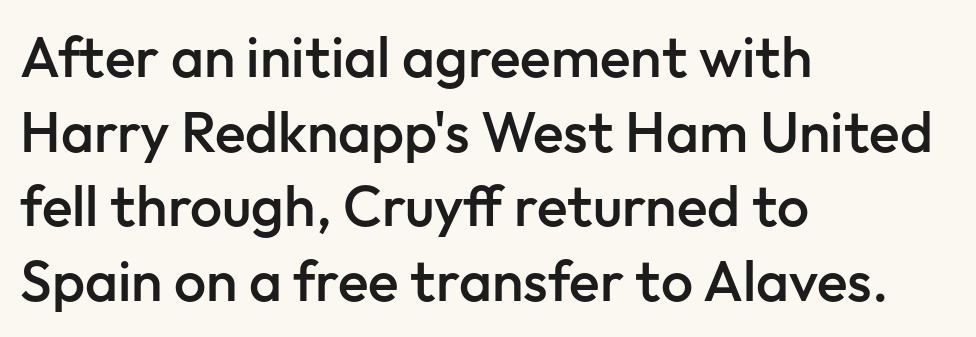
Q: Is the text bold? A: Semi-bold.
Q: Is the text italic (slanted)? A: No, it is upright.
Q: Is the typeface a serif or a sans-serif typeface? A: Sans-serif.
Q: Is the text underlined? A: No.
Q: How is the paragraph aligned? A: Left-aligned.
Q: Is the spacing between letters normal or unusually wide? A: Normal.
Q: Is the spacing between lines tight, normal or loose? A: Normal.
Q: Width (condensed, normal, or wide)? A: Normal.
Q: Stroke contrast? A: Low.
Q: x-height? A: Medium.
Q: Monospaced? A: No.
